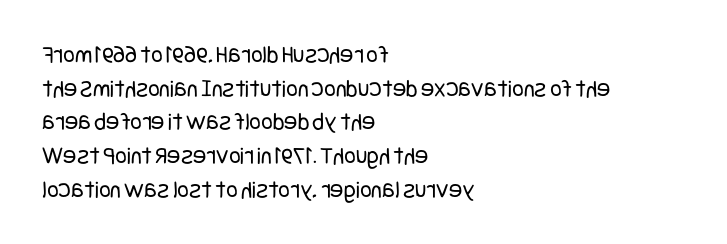
Honestly, there is no underline to notice here at all. When letters stand straight like this, we call the style roman or upright. The passage shown stacks its lines at a standard gap. Horizontal alignment here is leftward, the default for most running prose. Ink coverage per letter is moderate at most.
